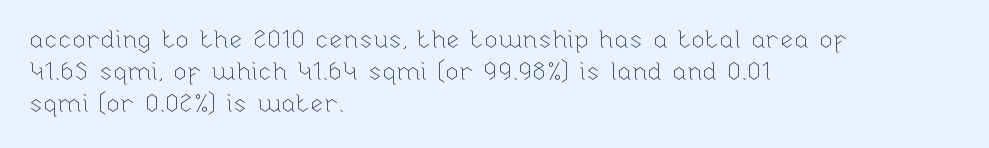
{"italic": "no", "bold": "no", "underline": "no", "align": "left", "line_spacing": "normal", "line_spacing_ratio": 1.29, "letter_spacing": "normal", "letter_spacing_em": 0.0, "glyph_px": 25}
